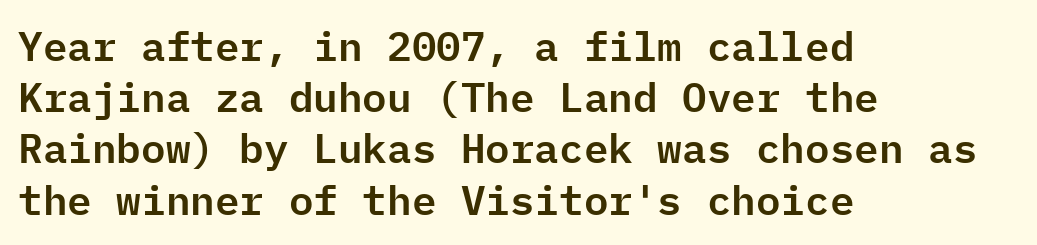
{"serif": "no", "italic": "no", "width": "normal", "stroke_contrast": "low", "x_height": "medium", "monospaced": "yes", "underline": "no", "align": "left", "line_spacing": "normal", "line_spacing_ratio": 1.25, "letter_spacing": "normal", "letter_spacing_em": 0.0, "glyph_px": 41}
